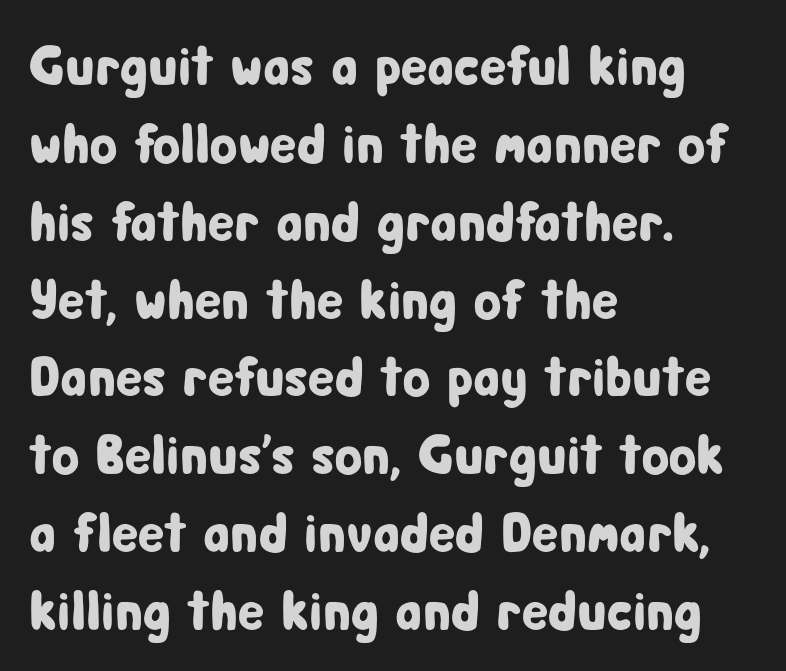
Q: Is the text italic (slanted)? A: No, it is upright.
Q: Is the typeface a serif or a sans-serif typeface? A: Sans-serif.
Q: Is the text underlined? A: No.
Q: How is the paragraph aligned? A: Left-aligned.
Q: Is the spacing between letters normal or unusually wide? A: Normal.
Q: Is the spacing between lines tight, normal or loose? A: Normal.
Q: Width (condensed, normal, or wide)? A: Condensed.
Q: Stroke contrast? A: Low.
Q: x-height? A: Medium.
Q: Monospaced? A: No.
